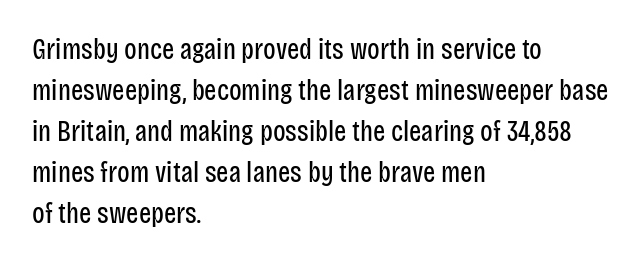
{"serif": "no", "italic": "no", "bold": "no", "weight": "regular", "width": "condensed", "stroke_contrast": "low", "x_height": "large", "monospaced": "no", "underline": "no", "align": "left", "line_spacing": "normal", "line_spacing_ratio": 1.41, "letter_spacing": "normal", "letter_spacing_em": 0.0, "glyph_px": 29}
